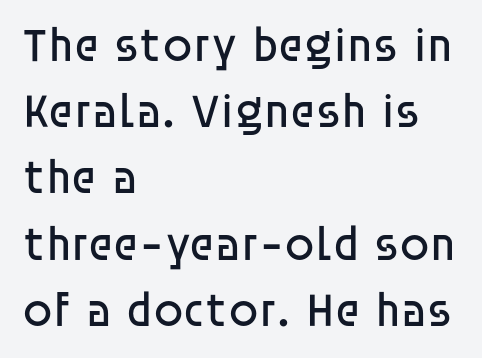
{"serif": "no", "italic": "no", "bold": "no", "weight": "regular", "width": "normal", "stroke_contrast": "low", "x_height": "large", "monospaced": "no", "underline": "no", "align": "left", "line_spacing": "normal", "line_spacing_ratio": 1.38, "letter_spacing": "normal", "letter_spacing_em": 0.0, "glyph_px": 48}
